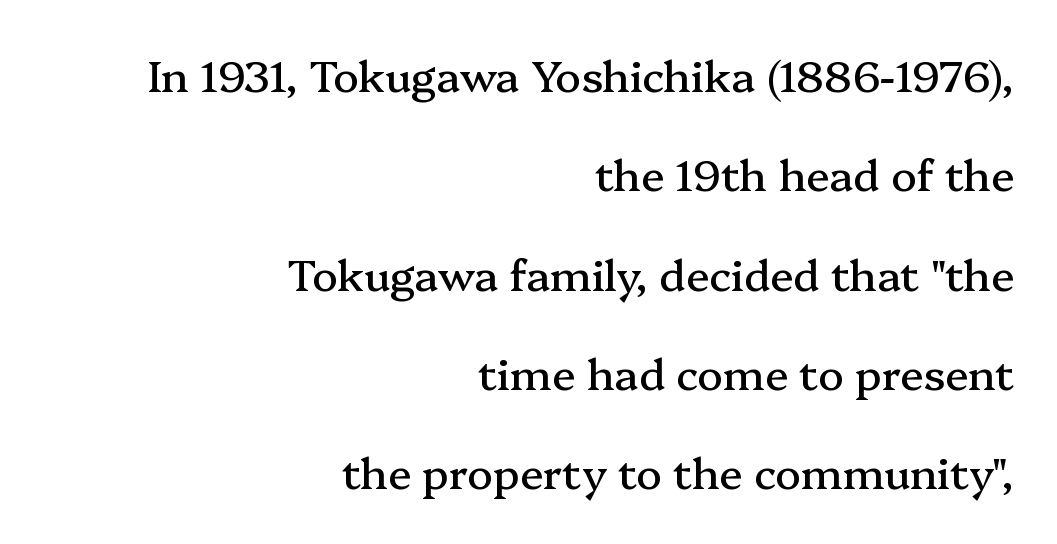
Q: Is the text italic (slanted)? A: No, it is upright.
Q: Is the typeface a serif or a sans-serif typeface? A: Serif.
Q: Is the text underlined? A: No.
Q: How is the paragraph aligned? A: Right-aligned.
Q: Is the spacing between letters normal or unusually wide? A: Normal.
Q: Is the spacing between lines tight, normal or loose? A: Loose.
Q: Width (condensed, normal, or wide)? A: Normal.
Q: Stroke contrast? A: Medium.
Q: x-height? A: Medium.
Q: Monospaced? A: No.
